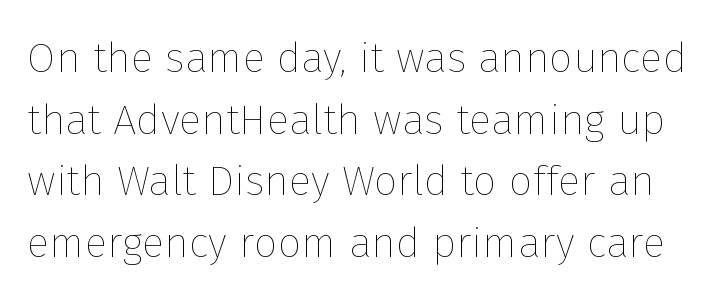
The image shows 42 px thin type, upright; set normal line spacing (1.47x), normal letter spacing, not underlined; low stroke contrast and a medium x-height.
